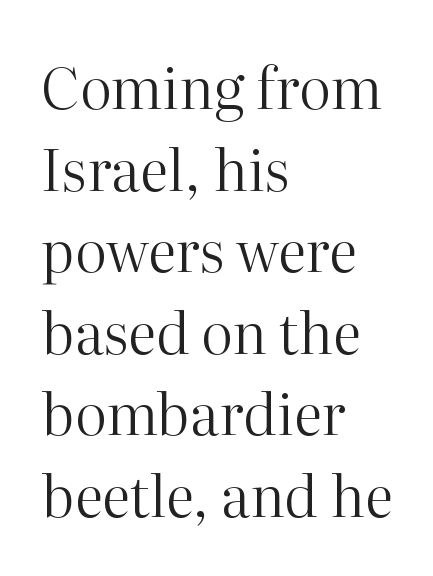
{"serif": "yes", "italic": "no", "bold": "no", "weight": "regular", "width": "normal", "stroke_contrast": "high", "x_height": "medium", "monospaced": "no", "underline": "no", "align": "left", "line_spacing": "normal", "line_spacing_ratio": 1.43, "letter_spacing": "normal", "letter_spacing_em": 0.0, "glyph_px": 57}
